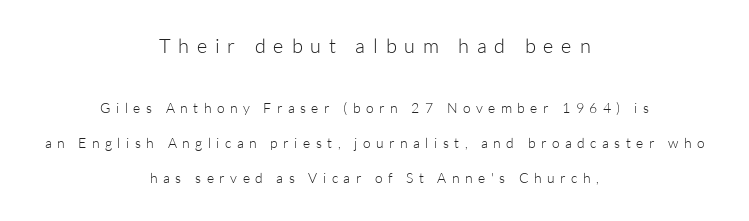
The image shows 20 px text type, upright; set centered, loose line spacing (2.47x), unusually wide letter spacing (+0.39 em), not underlined; the first (top) block is 1.43x larger.
